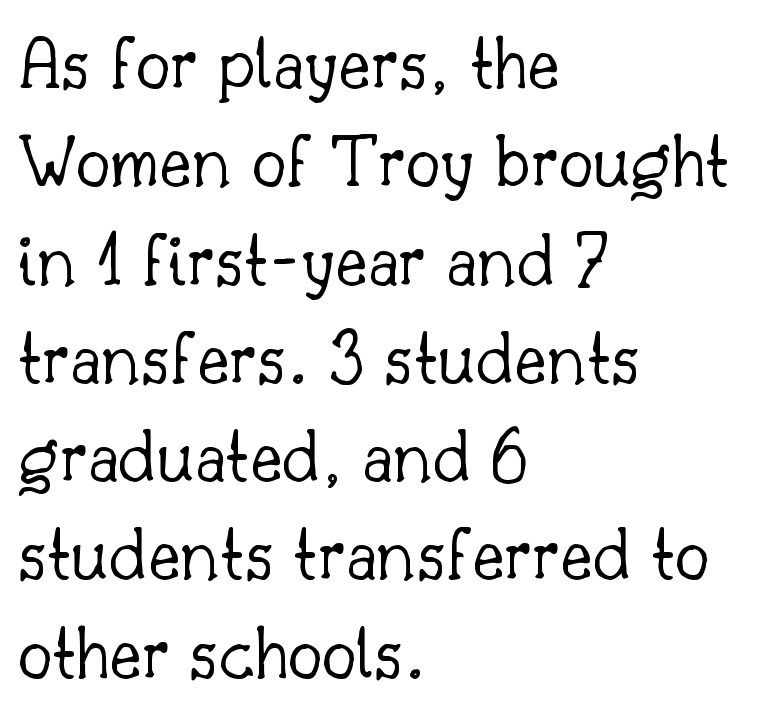
{"italic": "no", "bold": "no", "weight": "light", "width": "normal", "stroke_contrast": "low", "x_height": "small", "monospaced": "no", "underline": "no", "align": "left", "line_spacing": "normal", "line_spacing_ratio": 1.26, "letter_spacing": "normal", "letter_spacing_em": 0.0, "glyph_px": 78}
